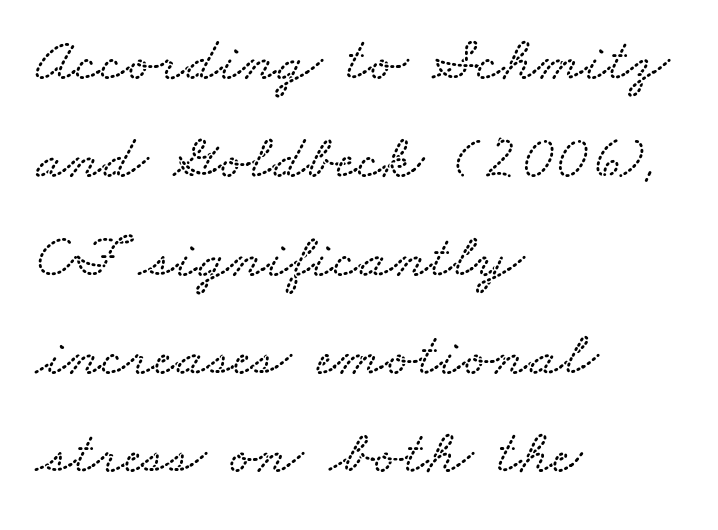
Is the letter spacing exaggerated? No — it looks like the ordinary default. Notice how descenders clear the ascenders below comfortably — that's standard leading. A student would call this left alignment; a typographer would say flush left, rag right. Character widths vary here, with narrow letters taking less room than wide ones. Type without underlining.
